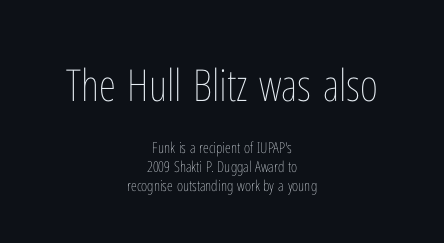
{"italic": "no", "bold": "no", "weight": "thin", "width": "condensed", "stroke_contrast": "low", "x_height": "medium", "monospaced": "no", "underline": "no", "align": "center", "line_spacing": "normal", "line_spacing_ratio": 1.28, "letter_spacing": "normal", "letter_spacing_em": 0.0, "larger_block": "first", "size_ratio": 2.93, "glyph_px": 44}
